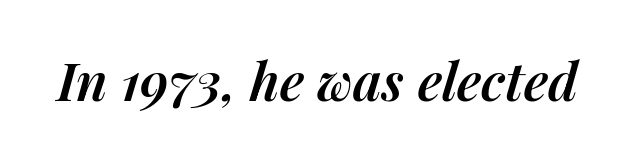
Q: Is the text bold? A: Semi-bold.
Q: Is the text italic (slanted)? A: Yes, it leans right by about 14 degrees.
Q: Is the text underlined? A: No.
Q: Is the spacing between letters normal or unusually wide? A: Normal.
Q: Width (condensed, normal, or wide)? A: Normal.
Q: Stroke contrast? A: Medium.
Q: x-height? A: Medium.
Q: Monospaced? A: No.
